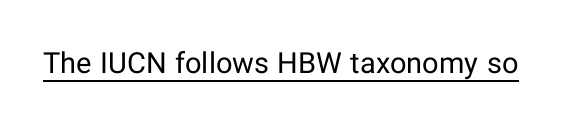
{"serif": "no", "italic": "no", "bold": "no", "weight": "regular", "width": "normal", "stroke_contrast": "low", "x_height": "medium", "monospaced": "no", "underline": "yes", "letter_spacing": "normal", "letter_spacing_em": 0.0, "glyph_px": 29}
